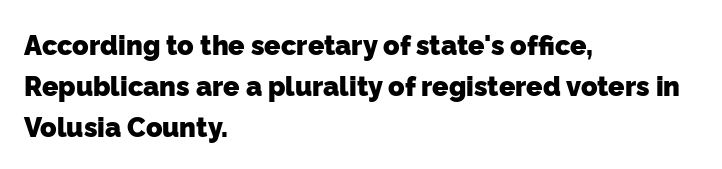
{"bold": "yes", "underline": "no", "align": "left", "line_spacing": "normal", "line_spacing_ratio": 1.52, "letter_spacing": "normal", "letter_spacing_em": 0.0, "glyph_px": 27}
